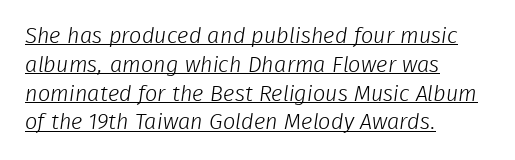
Q: Is the text bold? A: No.
Q: Is the text underlined? A: Yes.
Q: How is the paragraph aligned? A: Left-aligned.
Q: Is the spacing between letters normal or unusually wide? A: Normal.
Q: Is the spacing between lines tight, normal or loose? A: Normal.
